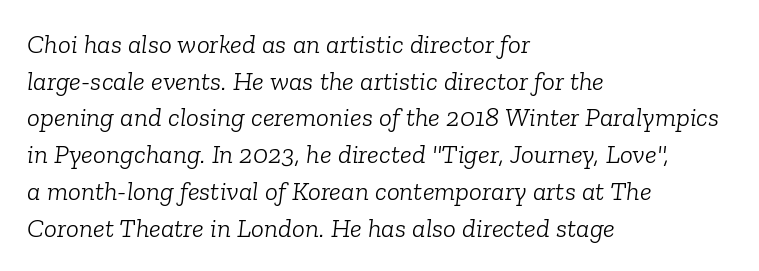
The image shows 27 px text type, italic (leaning right); set left-aligned, normal line spacing (1.36x), normal letter spacing, not underlined.
